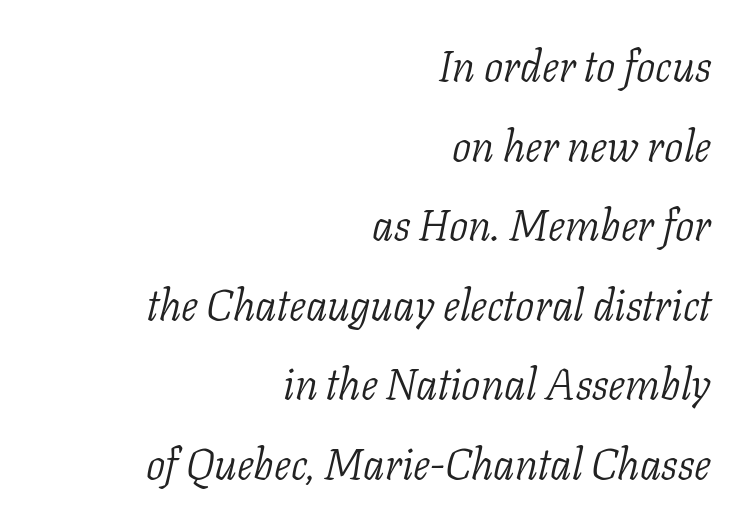
{"serif": "yes", "italic": "yes", "lean": "right", "slant_degrees": 11, "bold": "no", "weight": "light", "width": "normal", "stroke_contrast": "low", "x_height": "medium", "monospaced": "no", "underline": "no", "align": "right", "line_spacing_ratio": 1.85, "letter_spacing": "normal", "letter_spacing_em": 0.0, "glyph_px": 43}
